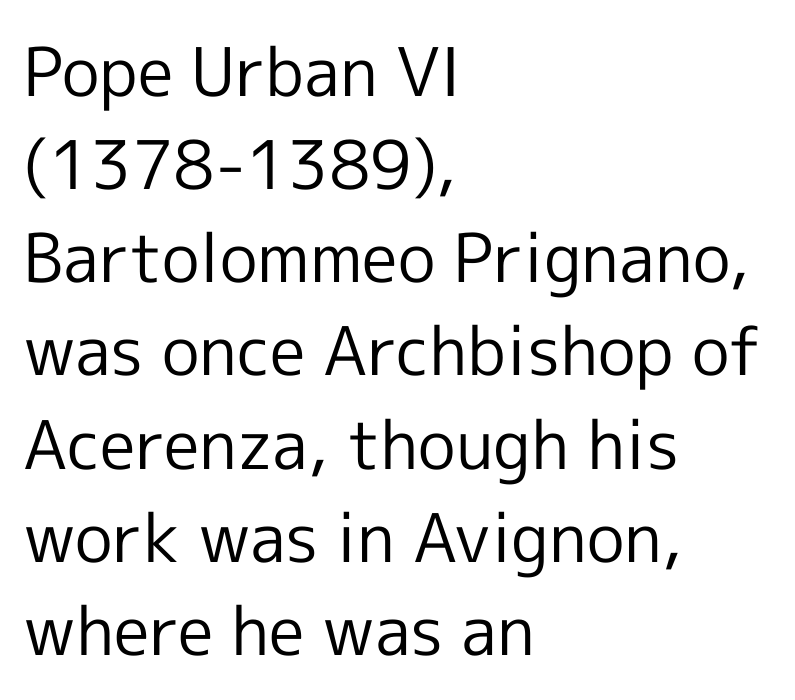
Glance below the letters and you will spot only blank space. It's the straight-up-and-down kind of type. The rag falls on the right side of this text block. What stands out about the letter spacing? Nothing — it is the standard amount. If you measured baseline to baseline, you'd find a middling distance. Vertical stems look standard width or narrower in stroke.
